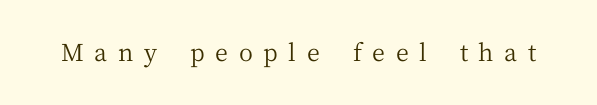
{"italic": "no", "bold": "no", "underline": "no", "letter_spacing": "wide", "letter_spacing_em": 0.44, "glyph_px": 24}
